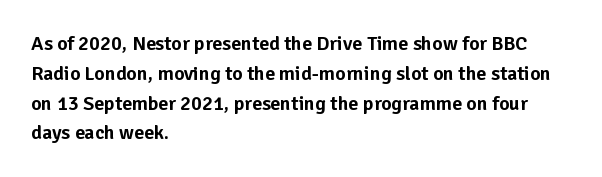
Notice how descenders clear the ascenders below comfortably — that's standard leading. In terms of letterspacing, this is plain default setting. Descender tails drop into unmarked territory. Layout note: lines flush left. The typography opts for an upright posture over an oblique one.
